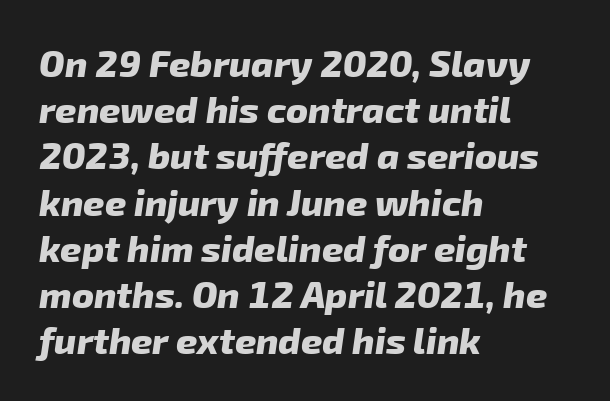
The image shows 37 px heavy sans-serif type; set left-aligned, normal line spacing (1.25x), normal letter spacing, not underlined; low stroke contrast and a medium x-height.
